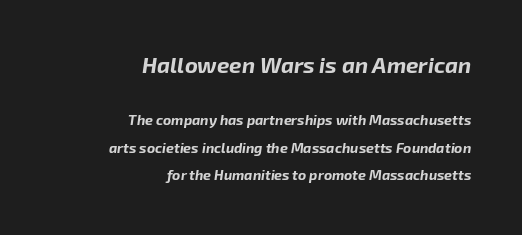
Whoever set this chose breathing room over compactness in the vertical rhythm. In terms of posture, this sample is oblique. Descenders hang freely into open space. Each word holds together tightly as a unit, with standard inter-letter gaps. Students, this is bold: see how much ink each stroke carries.
